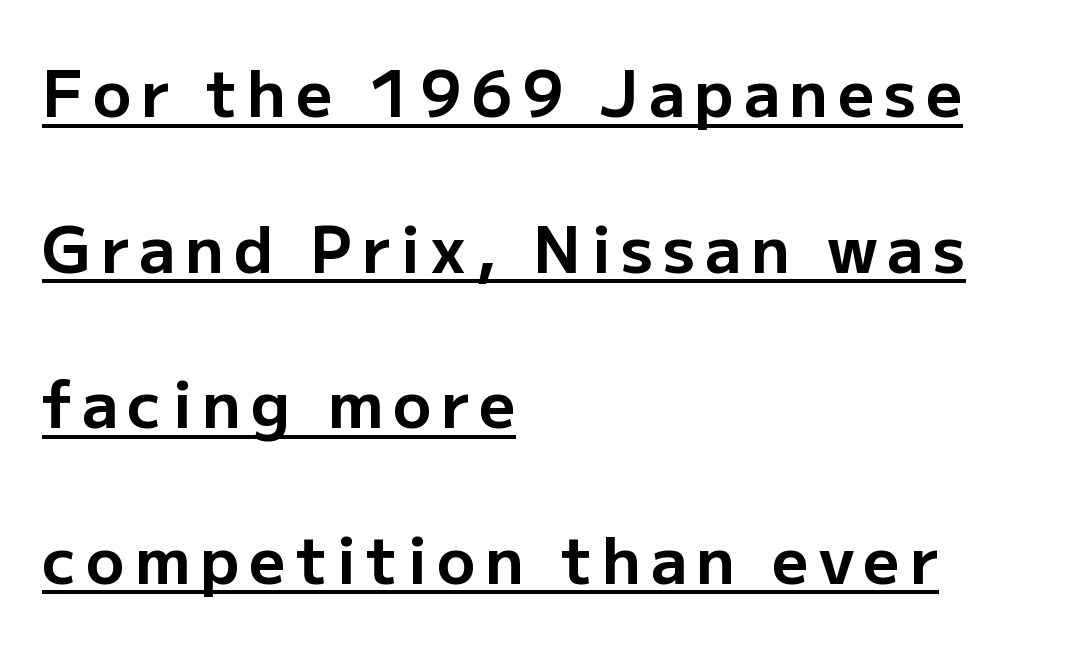
Typesetter's note: full bold, strokes at maximum text heaviness. This sample trades compactness for vertical openness between lines. Beneath each row of characters lies a ruled line. You can tell from the bare stems that sans-serif type was used.
